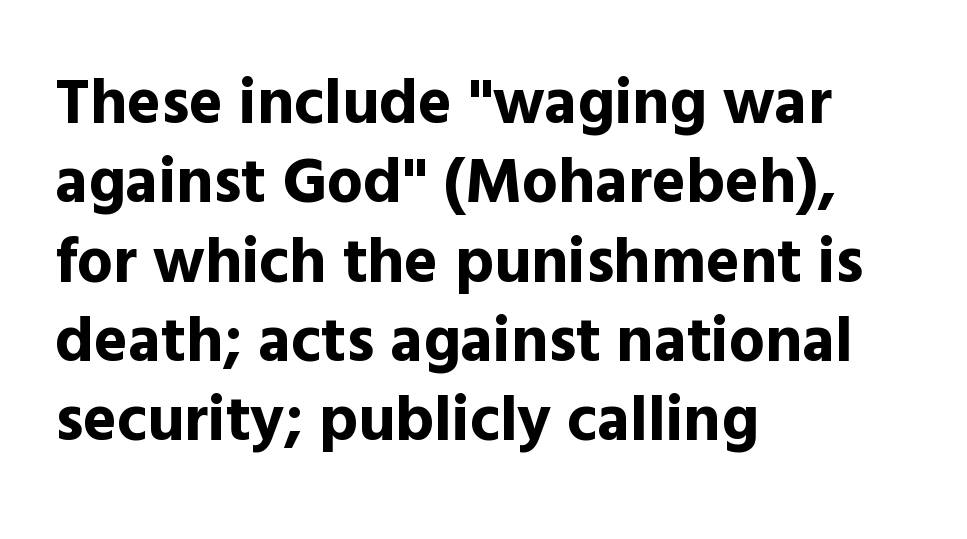
The image shows 64 px bold sans-serif type, upright; set left-aligned, line spacing 1.24x, normal letter spacing, not underlined; a medium x-height.
